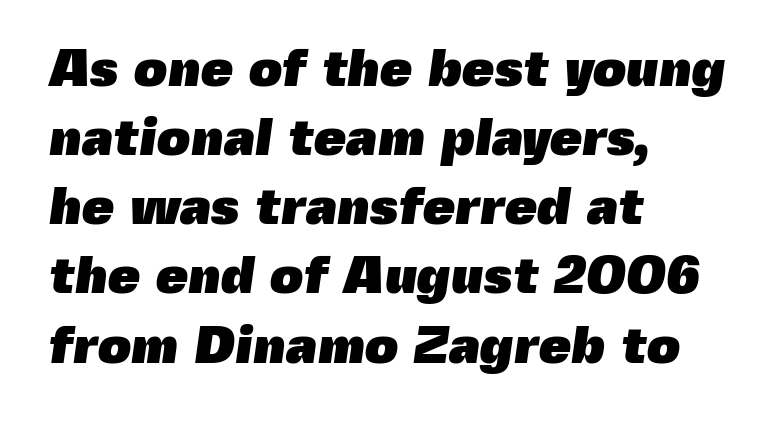
The image shows 52 px heavy sans-serif type; set left-aligned, normal line spacing (1.33x), normal letter spacing, not underlined; a medium x-height.
